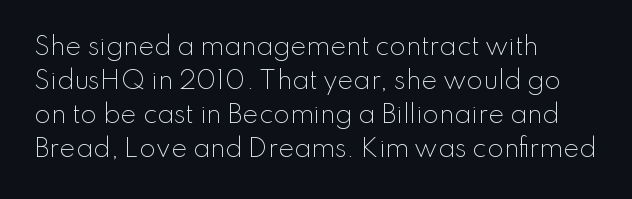
Q: Is the text bold? A: No.
Q: Is the text italic (slanted)? A: No, it is upright.
Q: Is the text underlined? A: No.
Q: How is the paragraph aligned? A: Left-aligned.
Q: Is the spacing between letters normal or unusually wide? A: Normal.
Q: Is the spacing between lines tight, normal or loose? A: Normal.
